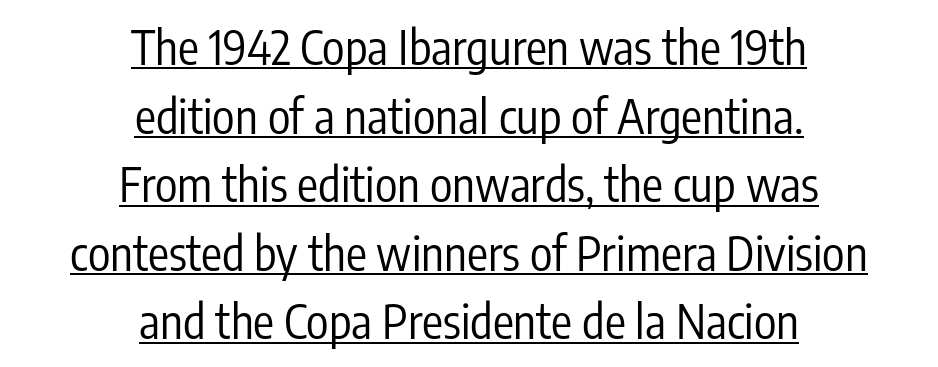
{"serif": "no", "italic": "no", "bold": "no", "weight": "regular", "width": "condensed", "stroke_contrast": "low", "x_height": "medium", "monospaced": "no", "underline": "yes", "align": "center", "line_spacing": "normal", "line_spacing_ratio": 1.46, "letter_spacing": "normal", "letter_spacing_em": 0.0, "glyph_px": 47}
